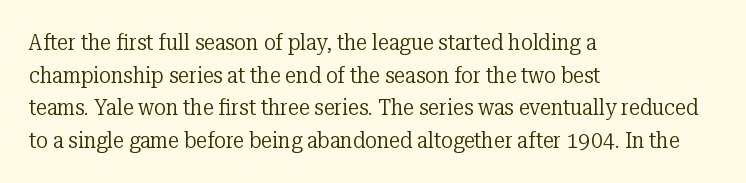
Q: Is the text bold? A: No.
Q: Is the text italic (slanted)? A: No, it is upright.
Q: Is the text underlined? A: No.
Q: How is the paragraph aligned? A: Left-aligned.
Q: Is the spacing between letters normal or unusually wide? A: Normal.
Q: Is the spacing between lines tight, normal or loose? A: Normal.
